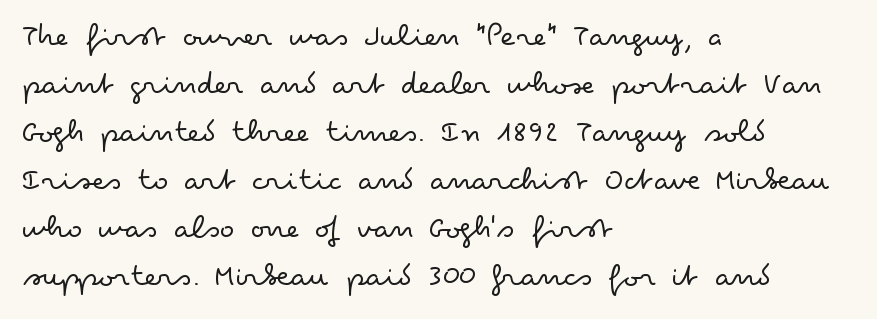
{"serif": "no", "italic": "no", "bold": "no", "weight": "light", "width": "wide", "stroke_contrast": "low", "x_height": "small", "monospaced": "no", "underline": "no", "align": "left", "line_spacing": "normal", "line_spacing_ratio": 1.41, "letter_spacing": "normal", "letter_spacing_em": 0.0, "glyph_px": 34}
